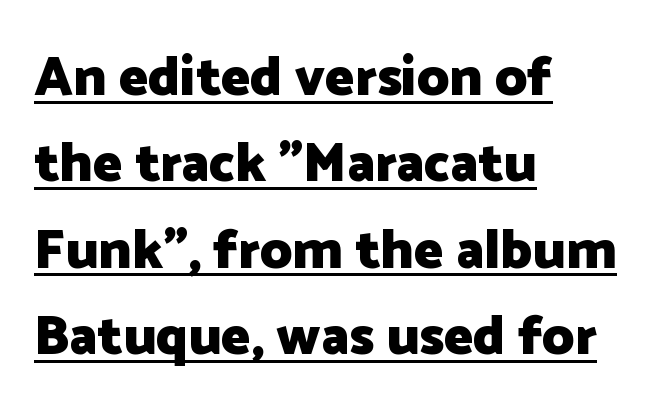
Summary of weight: heavy, a full bold. Default kerning and tracking; the words read as compact shapes. Is this a sans? Yes — the strokes have no serifs. The axis of the letterforms is exactly vertical.
